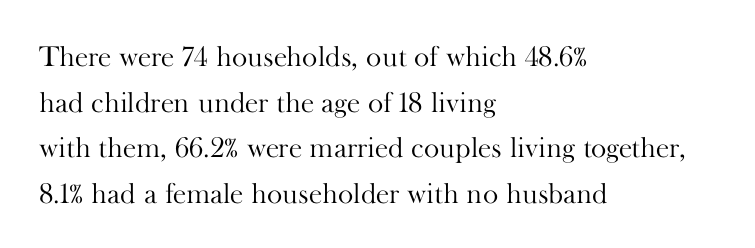
The line texture is even and compact thanks to regular tracking. Is this a fixed-width face? No — the glyphs have proportional, varying widths. Think standard paragraph weight, or any step lighter than that. Every row of glyphs begins at an identical x-position on the left. A serif font was chosen for this passage. Notice how descenders clear the ascenders below comfortably — that's standard leading.
